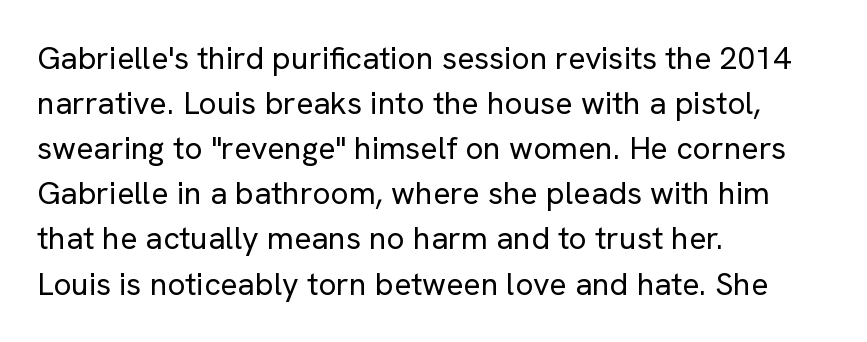
Q: Is the text bold? A: No.
Q: Is the text italic (slanted)? A: No, it is upright.
Q: Is the typeface a serif or a sans-serif typeface? A: Sans-serif.
Q: Is the text underlined? A: No.
Q: How is the paragraph aligned? A: Left-aligned.
Q: Is the spacing between letters normal or unusually wide? A: Normal.
Q: Is the spacing between lines tight, normal or loose? A: Normal.
Q: Width (condensed, normal, or wide)? A: Normal.
Q: Stroke contrast? A: Low.
Q: x-height? A: Medium.
Q: Monospaced? A: No.
